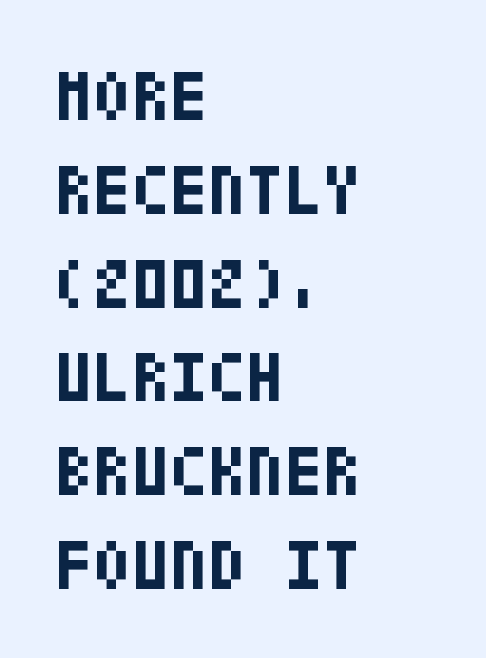
Stroke terminals: plain, sans-serif. The line texture is even and compact thanks to regular tracking. The glyphs are unaccompanied by any horizontal stroke below them. Every row of glyphs begins at an identical x-position on the left.
